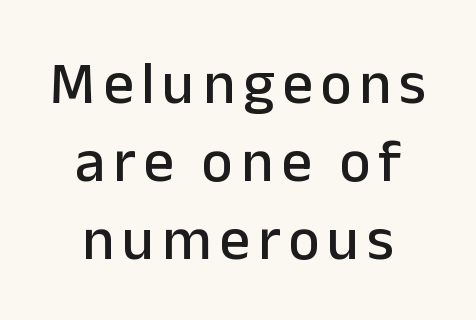
Q: Is the text italic (slanted)? A: No, it is upright.
Q: Is the typeface a serif or a sans-serif typeface? A: Sans-serif.
Q: Is the text underlined? A: No.
Q: Is the spacing between lines tight, normal or loose? A: Normal.
Q: Width (condensed, normal, or wide)? A: Normal.
Q: Stroke contrast? A: Low.
Q: x-height? A: Medium.
Q: Monospaced? A: No.
